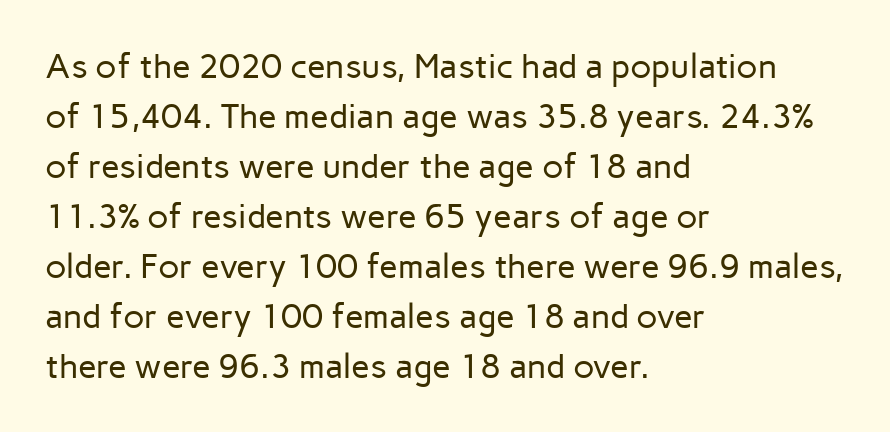
The image shows 34 px regular-weight sans-serif type, upright; set left-aligned, normal line spacing (1.47x), normal letter spacing, not underlined; low stroke contrast and a medium x-height.
